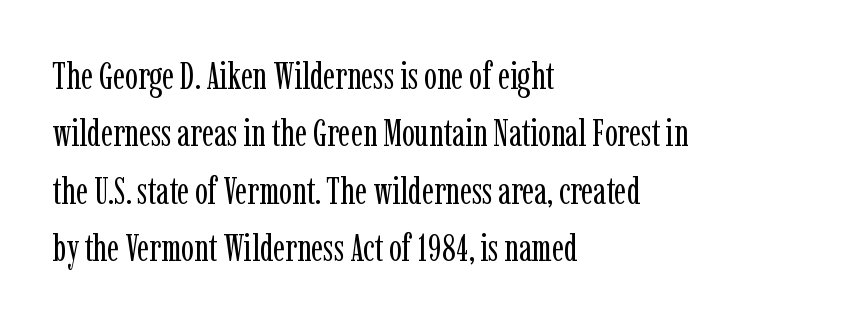
No heavy texture on the line: the type isn't bold. Old-style or modern, the face here clearly has serifs. Students, observe: this is what conventionally led text looks like. A typesetter would call this proportional, since set widths differ per character. Ascenders rise straight up at ninety degrees. No extra tracking has been applied to these lines.
